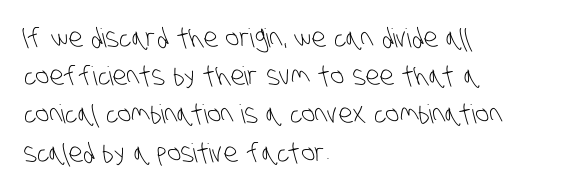
The image shows 26 px text type; set left-aligned, normal line spacing (1.47x), normal letter spacing, not underlined.
